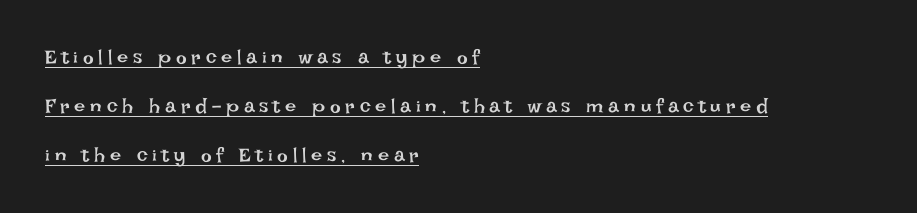
The image shows 20 px text type, upright; set left-aligned, loose line spacing (2.46x), unusually wide letter spacing (+0.24 em), underlined.
